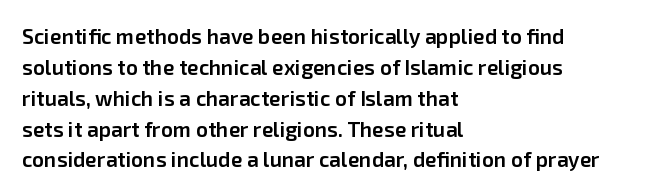
The lines are quadded left. No word sits above an underline. A typesetter would mark this as roman, not italic. Observe the ordinary spacing: letters are neighbours, not strangers.
